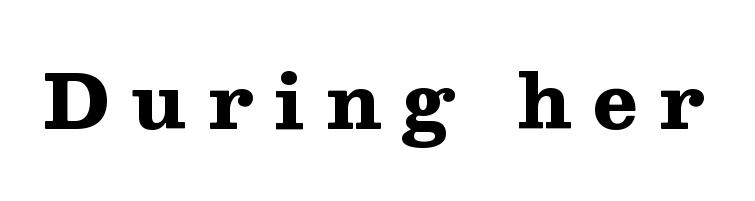
How are the letters spaced? Widely, with obvious added tracking. It's the straight-up-and-down kind of type. Are there feet on the stems? There are — it's a serif. Here the designer chose a conventional face with non-uniform glyph widths.
